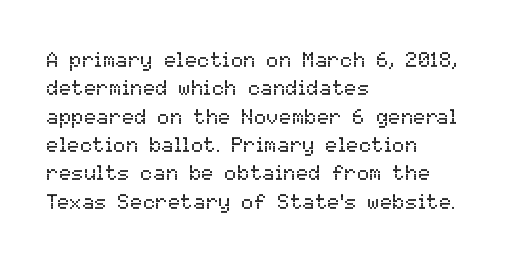
The image shows 21 px text type, upright; set left-aligned, normal line spacing (1.35x), normal letter spacing, not underlined.
